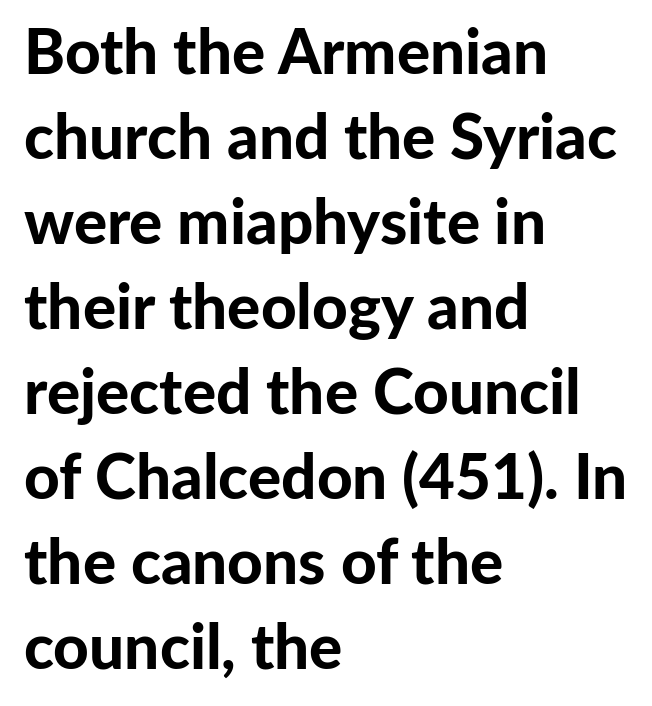
{"serif": "no", "italic": "no", "bold": "yes", "weight": "bold", "width": "normal", "stroke_contrast": "low", "x_height": "medium", "monospaced": "no", "underline": "no", "align": "left", "line_spacing": "normal", "line_spacing_ratio": 1.37, "letter_spacing": "normal", "letter_spacing_em": 0.0, "glyph_px": 62}
